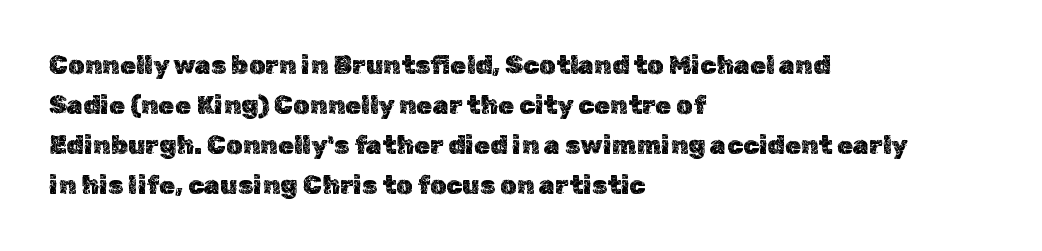
Descender tails drop into unmarked territory. Each word holds together tightly as a unit, with standard inter-letter gaps. Style check: upright. A student would call this left alignment; a typographer would say flush left, rag right. If you measured baseline to baseline, you'd find a middling distance.
